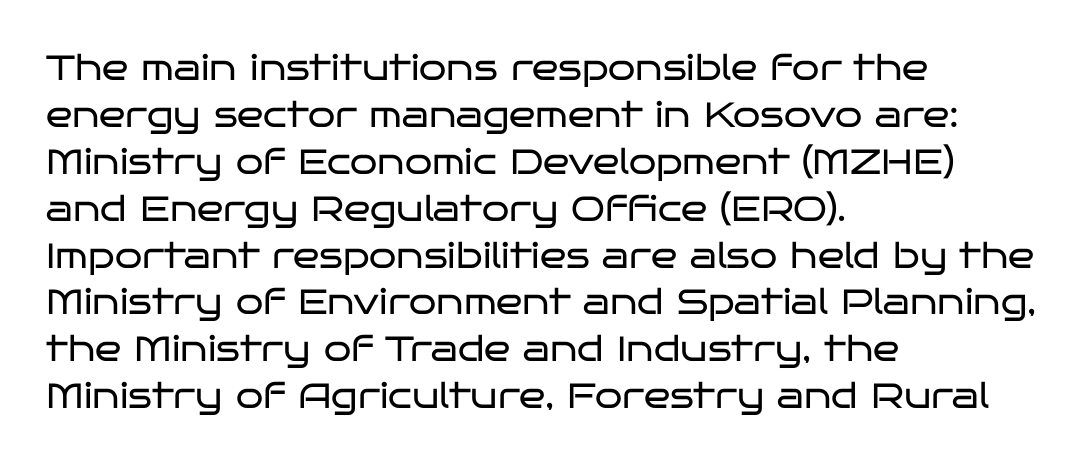
Q: Is the text bold? A: No.
Q: Is the text italic (slanted)? A: No, it is upright.
Q: Is the typeface a serif or a sans-serif typeface? A: Sans-serif.
Q: Is the text underlined? A: No.
Q: How is the paragraph aligned? A: Left-aligned.
Q: Is the spacing between letters normal or unusually wide? A: Normal.
Q: Is the spacing between lines tight, normal or loose? A: Normal.
Q: Width (condensed, normal, or wide)? A: Wide.
Q: Stroke contrast? A: Low.
Q: x-height? A: Large.
Q: Monospaced? A: No.
